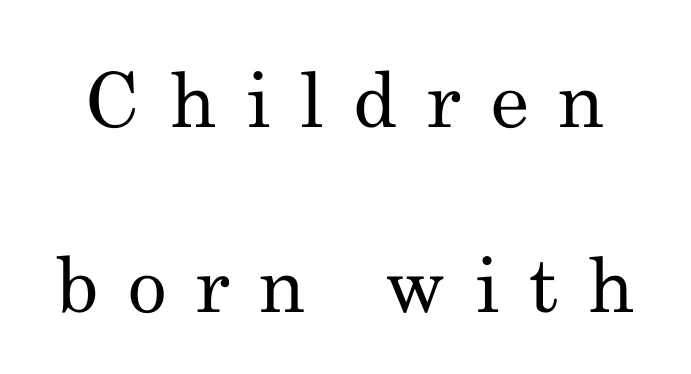
Each stroke keeps to a modest, everyday thickness or less. Spacing between characters has been opened up far beyond the box default. No word sits above an underline. A typesetter would mark this as roman, not italic. Regarding serifs, this sample has them. These lines stand farther apart than default settings would place them.
